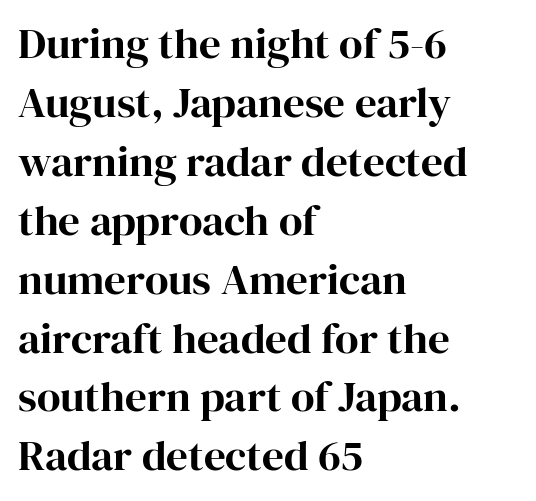
Q: Is the text italic (slanted)? A: No, it is upright.
Q: Is the typeface a serif or a sans-serif typeface? A: Serif.
Q: Is the text underlined? A: No.
Q: How is the paragraph aligned? A: Left-aligned.
Q: Is the spacing between letters normal or unusually wide? A: Normal.
Q: Is the spacing between lines tight, normal or loose? A: Normal.
Q: Width (condensed, normal, or wide)? A: Normal.
Q: Stroke contrast? A: High.
Q: x-height? A: Medium.
Q: Monospaced? A: No.
